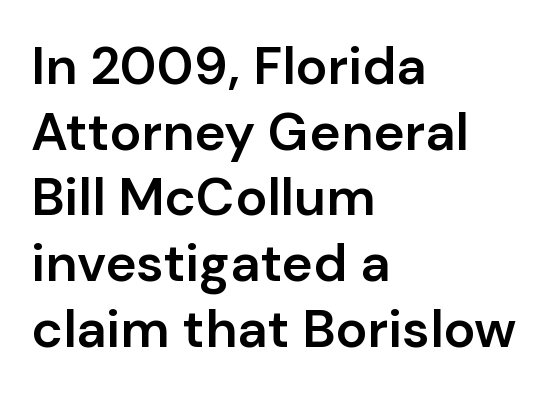
Horizontally, the lines are justified to the leading edge only. Anything drawn beneath the words? Only blank space. The gaps between neighbouring characters are ordinary and unremarkable. Each letter's strokes conclude bluntly, with no projecting serifs.
